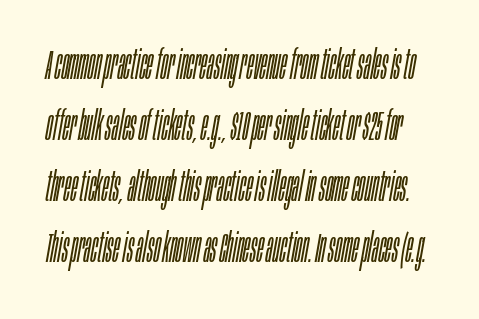
The image shows 41 px light, condensed type, italic (leaning right); set normal line spacing (1.49x), normal letter spacing, not underlined; low stroke contrast and a large x-height.
